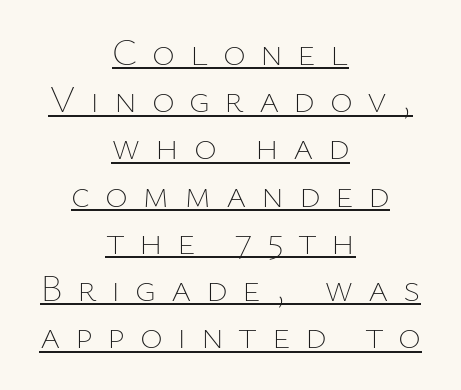
{"italic": "no", "bold": "no", "weight": "thin", "width": "normal", "stroke_contrast": "low", "x_height": "medium", "monospaced": "no", "underline": "yes", "align": "center", "line_spacing_ratio": 1.21, "letter_spacing": "wide", "letter_spacing_em": 0.37, "glyph_px": 39}
